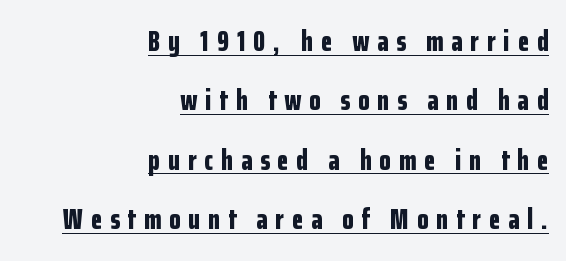
Q: Is the text bold? A: Yes.
Q: Is the text italic (slanted)? A: No, it is upright.
Q: Is the typeface a serif or a sans-serif typeface? A: Sans-serif.
Q: Is the text underlined? A: Yes.
Q: How is the paragraph aligned? A: Right-aligned.
Q: Is the spacing between letters normal or unusually wide? A: Unusually wide.
Q: Is the spacing between lines tight, normal or loose? A: Loose.
Q: Width (condensed, normal, or wide)? A: Condensed.
Q: Stroke contrast? A: Low.
Q: x-height? A: Medium.
Q: Monospaced? A: No.
